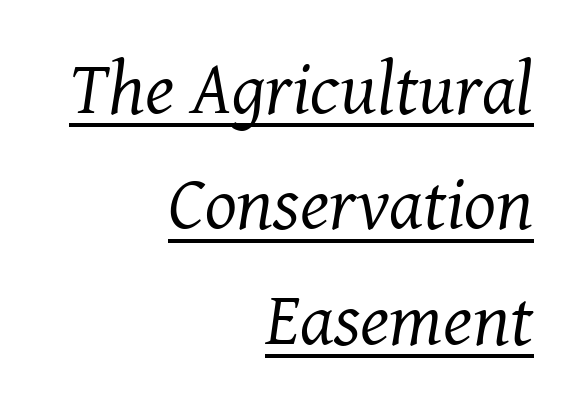
{"serif": "yes", "italic": "yes", "lean": "right", "slant_degrees": 8, "bold": "no", "weight": "regular", "width": "normal", "stroke_contrast": "medium", "x_height": "medium", "monospaced": "no", "underline": "yes", "align": "right", "line_spacing": "normal", "line_spacing_ratio": 1.54, "letter_spacing": "normal", "letter_spacing_em": 0.0, "glyph_px": 75}
